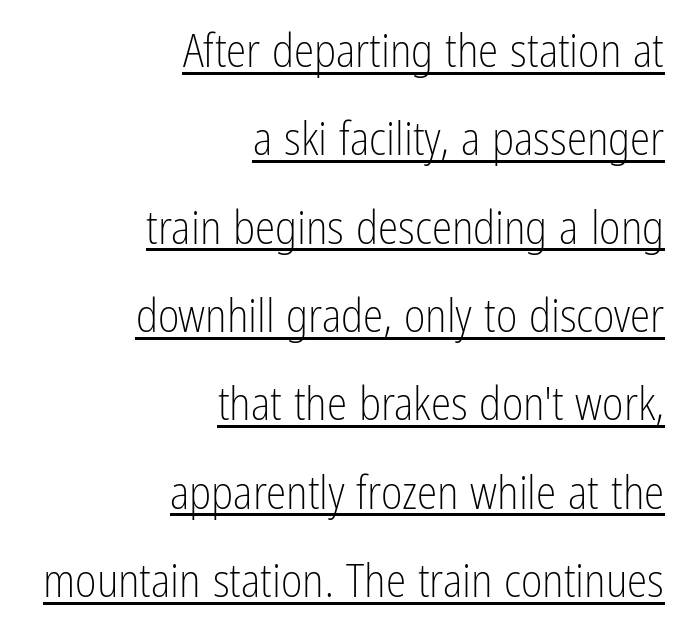
The image shows 46 px light, condensed sans-serif type, upright; set right-aligned, loose line spacing (1.92x), normal letter spacing, underlined; low stroke contrast and a medium x-height.
